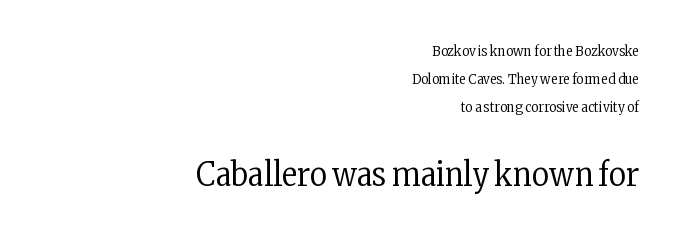
Q: Is the text bold? A: No.
Q: Is the text italic (slanted)? A: No, it is upright.
Q: Is the typeface a serif or a sans-serif typeface? A: Serif.
Q: Is the text underlined? A: No.
Q: How is the paragraph aligned? A: Right-aligned.
Q: Is the spacing between letters normal or unusually wide? A: Normal.
Q: Is the spacing between lines tight, normal or loose? A: Loose.
Q: Which block of text is set in a larger size, the first (top) or the second (bottom)? A: The second (bottom) one.
Q: Width (condensed, normal, or wide)? A: Condensed.
Q: Stroke contrast? A: Low.
Q: x-height? A: Medium.
Q: Monospaced? A: No.
